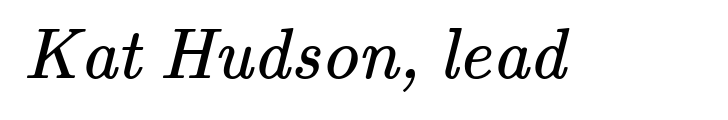
The image shows 73 px regular-weight serif type; set normal letter spacing, not underlined; medium stroke contrast and a small x-height.
